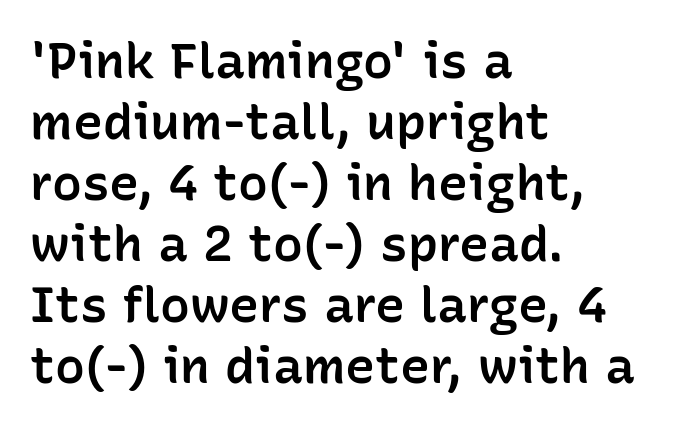
{"serif": "no", "italic": "no", "bold": "semi", "weight": "semibold", "width": "normal", "stroke_contrast": "low", "x_height": "medium", "monospaced": "no", "underline": "no", "align": "left", "line_spacing_ratio": 1.22, "letter_spacing": "normal", "letter_spacing_em": 0.0, "glyph_px": 50}
